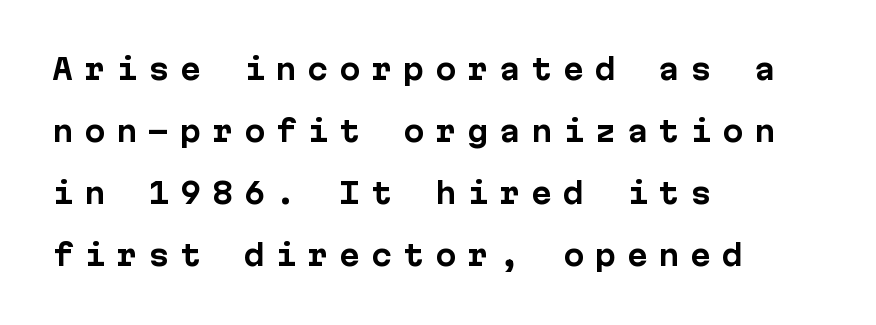
{"serif": "no", "italic": "no", "bold": "yes", "weight": "bold", "width": "normal", "stroke_contrast": "low", "x_height": "medium", "underline": "no", "align": "left", "line_spacing": "loose", "line_spacing_ratio": 2.22, "letter_spacing": "wide", "letter_spacing_em": 0.39, "glyph_px": 28}
